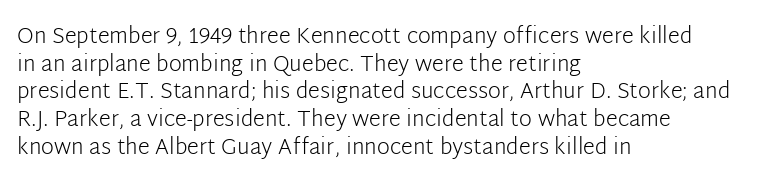
Q: Is the text bold? A: No.
Q: Is the text italic (slanted)? A: No, it is upright.
Q: Is the text underlined? A: No.
Q: How is the paragraph aligned? A: Left-aligned.
Q: Is the spacing between letters normal or unusually wide? A: Normal.
Q: Is the spacing between lines tight, normal or loose? A: Normal.
